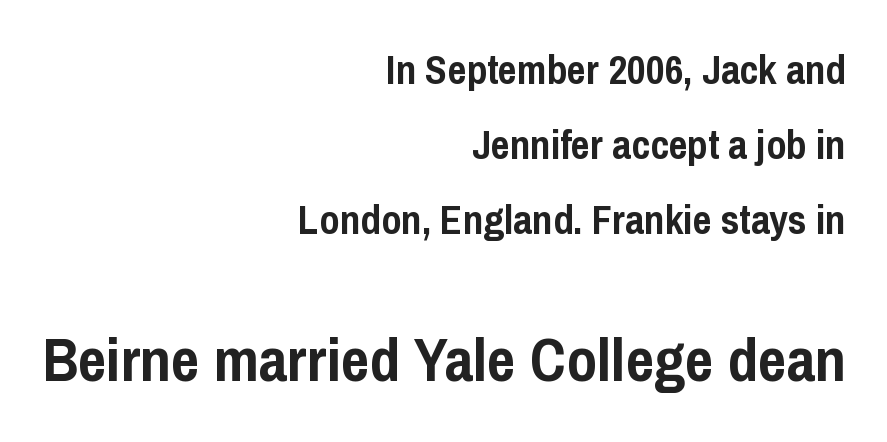
Plain, unruled lines of type. Scale increases going downward across the two blocks. To sum up the face: it is a sans, with no serifs. These lines are set flush right with a ragged left edge.
